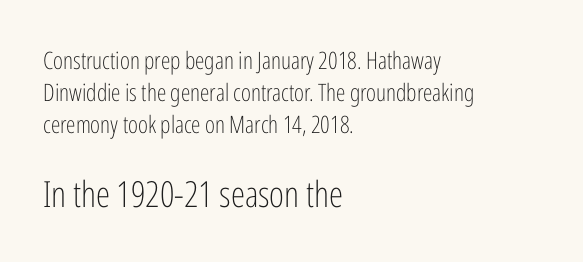
{"serif": "no", "italic": "no", "bold": "no", "weight": "light", "width": "condensed", "stroke_contrast": "low", "x_height": "medium", "monospaced": "no", "underline": "no", "align": "left", "line_spacing": "normal", "line_spacing_ratio": 1.34, "letter_spacing": "normal", "letter_spacing_em": 0.0, "larger_block": "second", "size_ratio": 1.5, "glyph_px": 36}
